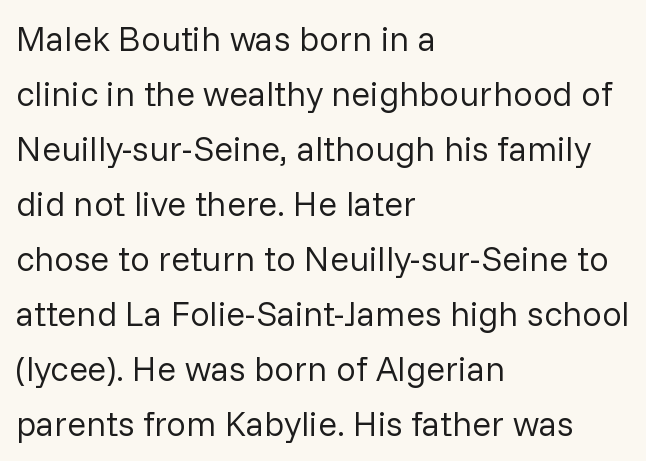
{"serif": "no", "italic": "no", "bold": "no", "weight": "regular", "width": "normal", "stroke_contrast": "low", "x_height": "medium", "monospaced": "no", "underline": "no", "align": "left", "line_spacing": "normal", "line_spacing_ratio": 1.57, "letter_spacing": "normal", "letter_spacing_em": 0.0, "glyph_px": 35}
